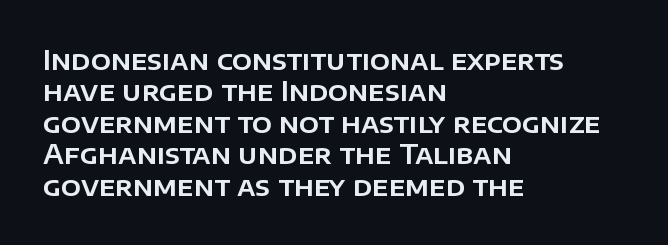
{"italic": "no", "underline": "no", "align": "left", "line_spacing_ratio": 1.21, "letter_spacing": "normal", "letter_spacing_em": 0.0, "glyph_px": 26}
